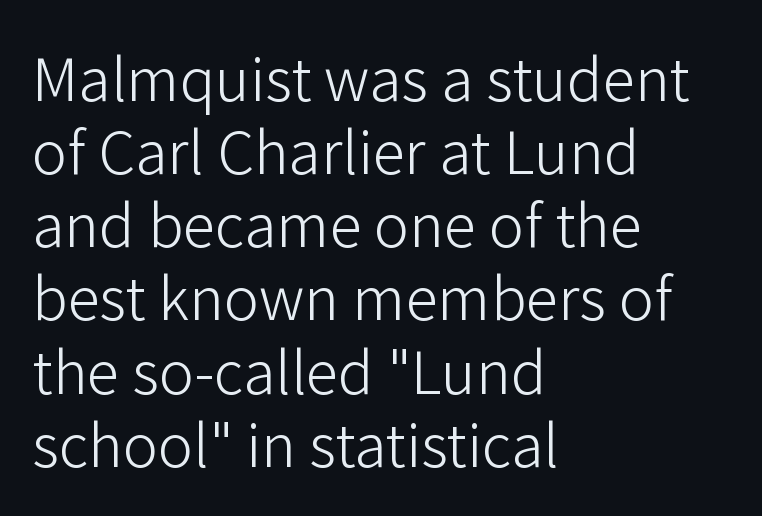
Plain, unruled lines of type. Note the varied advance widths — an 'i' is clearly narrower than an 'm'. Nobody touched the tracking dial on this one. Does the lettering tilt? It doesn't — this is upright. Where is the straight margin? On the left. Unbolded letterforms with no extra heft.
